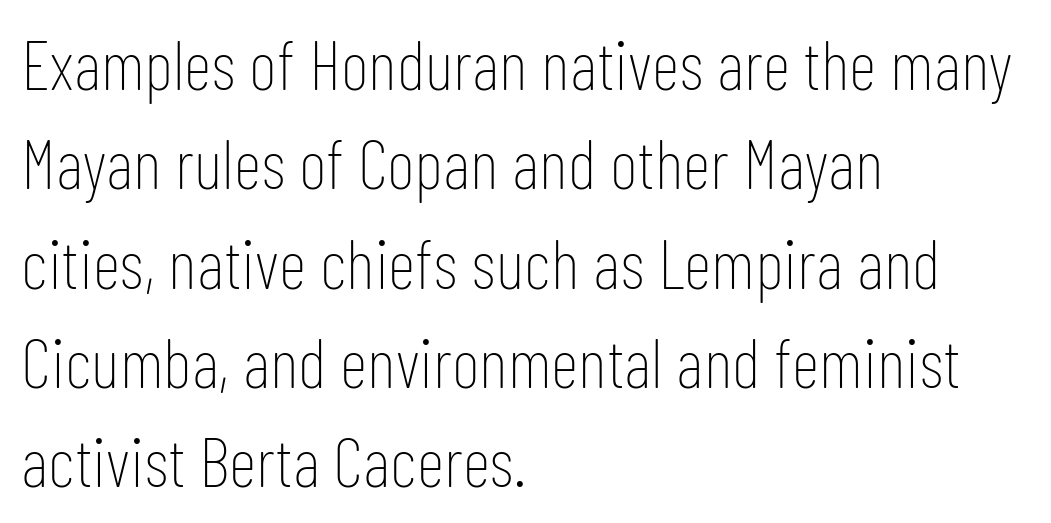
The image shows 69 px thin, condensed sans-serif type, upright; set left-aligned, normal line spacing (1.44x), normal letter spacing, not underlined; low stroke contrast and a medium x-height.
